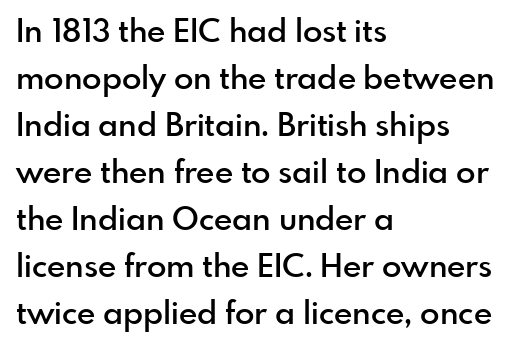
Compared with a centered layout, this one pins lines to the left instead. Style check: upright. There is no visible air inserted between adjacent glyphs. Note the varied advance widths — an 'i' is clearly narrower than an 'm'.
